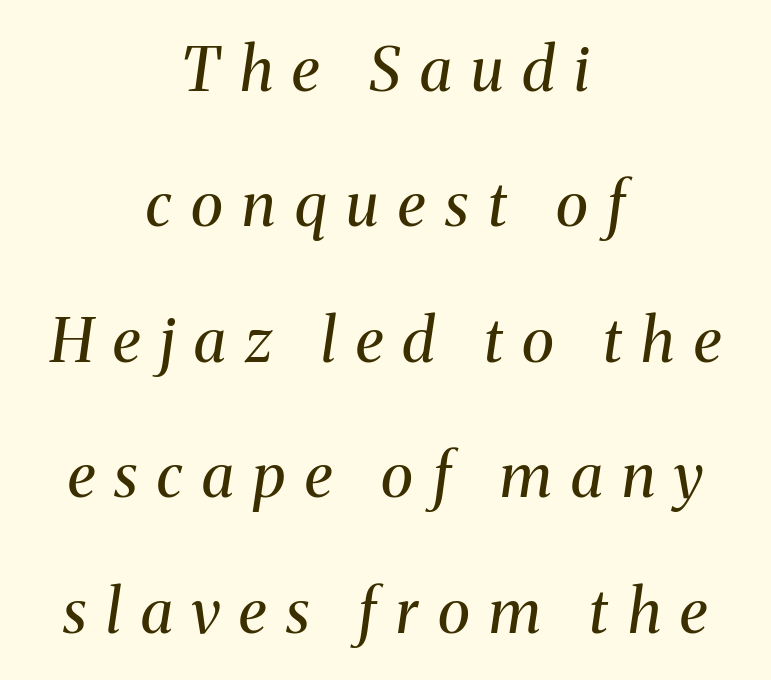
The image shows 61 px regular-weight serif type, italic (leaning right); set centered, loose line spacing (2.22x), unusually wide letter spacing (+0.32 em), not underlined; medium stroke contrast and a medium x-height.
